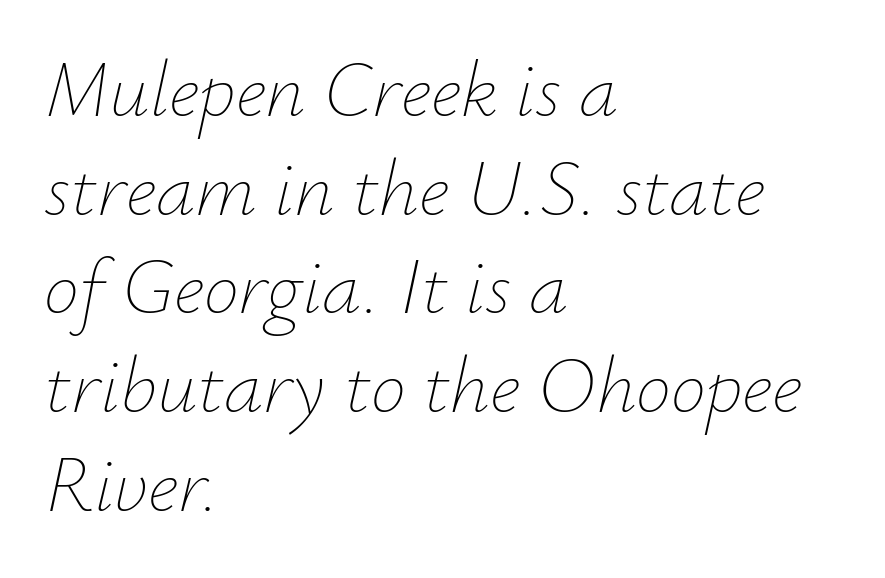
The image shows 79 px thin type, italic (leaning right); set left-aligned, normal line spacing (1.25x), normal letter spacing, not underlined; low stroke contrast and a small x-height.
